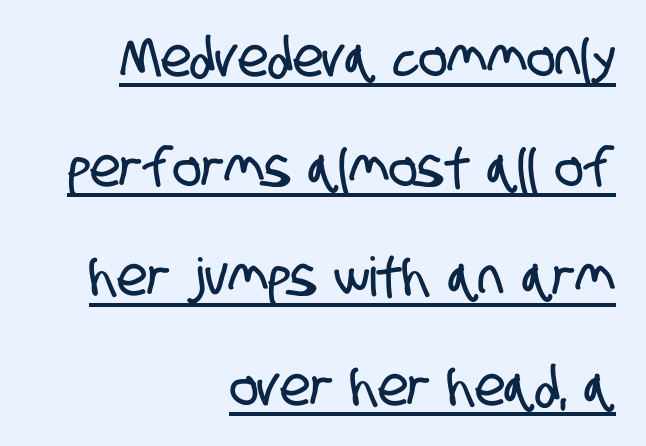
{"serif": "no", "width": "condensed", "stroke_contrast": "low", "x_height": "large", "monospaced": "no", "underline": "yes", "align": "right", "line_spacing": "loose", "line_spacing_ratio": 2.03, "letter_spacing": "normal", "letter_spacing_em": 0.0, "glyph_px": 54}
